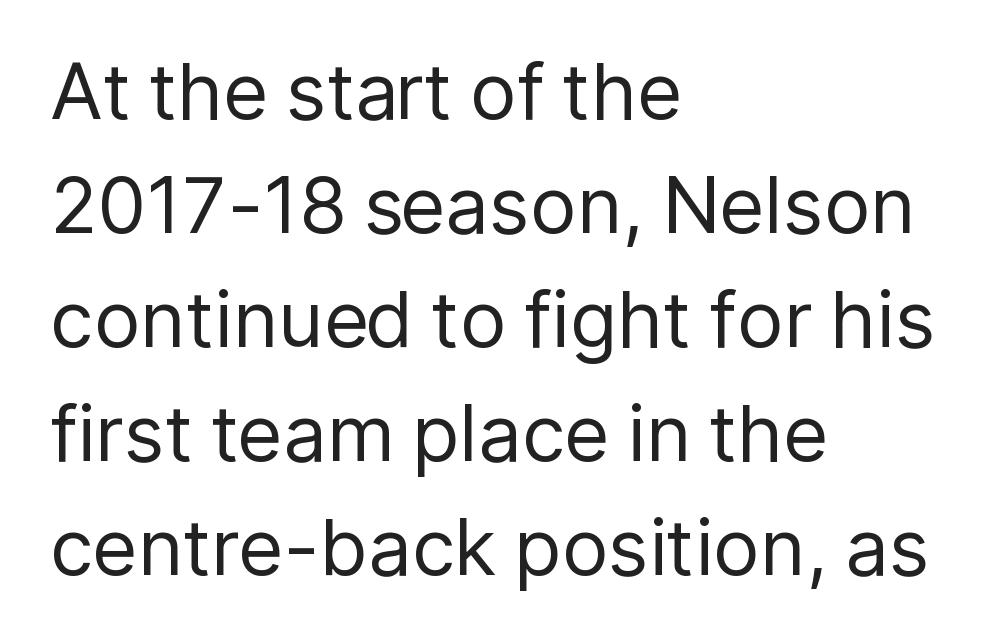
Q: Is the text bold? A: No.
Q: Is the text italic (slanted)? A: No, it is upright.
Q: Is the typeface a serif or a sans-serif typeface? A: Sans-serif.
Q: Is the text underlined? A: No.
Q: How is the paragraph aligned? A: Left-aligned.
Q: Is the spacing between letters normal or unusually wide? A: Normal.
Q: Is the spacing between lines tight, normal or loose? A: Normal.
Q: Width (condensed, normal, or wide)? A: Normal.
Q: Stroke contrast? A: Low.
Q: x-height? A: Medium.
Q: Monospaced? A: No.
